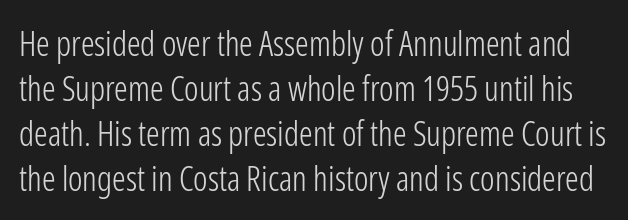
{"serif": "no", "italic": "no", "bold": "no", "weight": "light", "width": "condensed", "stroke_contrast": "low", "x_height": "medium", "monospaced": "no", "underline": "no", "line_spacing": "normal", "line_spacing_ratio": 1.32, "letter_spacing": "normal", "letter_spacing_em": 0.0, "glyph_px": 34}
